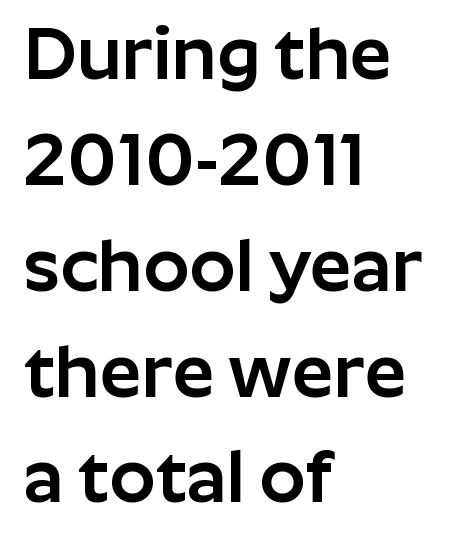
{"serif": "no", "italic": "no", "width": "normal", "stroke_contrast": "low", "x_height": "medium", "monospaced": "no", "underline": "no", "align": "left", "line_spacing": "normal", "line_spacing_ratio": 1.45, "letter_spacing": "normal", "letter_spacing_em": 0.0, "glyph_px": 73}
